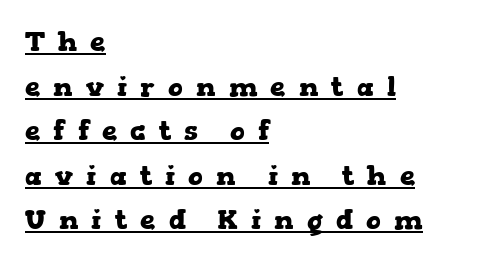
The image shows 27 px bold type, upright; set left-aligned, normal line spacing (1.65x), unusually wide letter spacing (+0.49 em), underlined.
